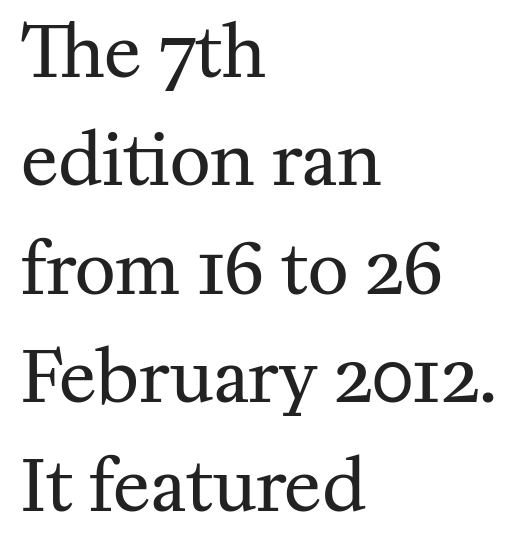
Q: Is the text bold? A: No.
Q: Is the text italic (slanted)? A: No, it is upright.
Q: Is the typeface a serif or a sans-serif typeface? A: Serif.
Q: Is the text underlined? A: No.
Q: How is the paragraph aligned? A: Left-aligned.
Q: Is the spacing between letters normal or unusually wide? A: Normal.
Q: Is the spacing between lines tight, normal or loose? A: Normal.
Q: Width (condensed, normal, or wide)? A: Normal.
Q: Stroke contrast? A: Medium.
Q: x-height? A: Medium.
Q: Monospaced? A: No.
